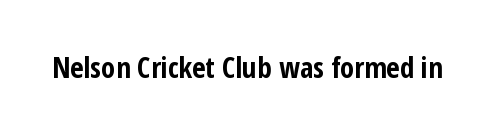
{"serif": "no", "italic": "no", "bold": "yes", "weight": "bold", "width": "condensed", "stroke_contrast": "low", "x_height": "medium", "monospaced": "no", "underline": "no", "letter_spacing": "normal", "letter_spacing_em": 0.0, "glyph_px": 29}
